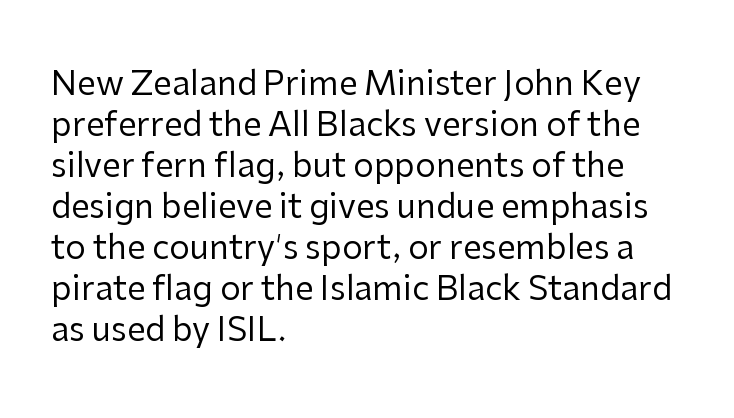
Q: Is the text bold? A: No.
Q: Is the text italic (slanted)? A: No, it is upright.
Q: Is the typeface a serif or a sans-serif typeface? A: Sans-serif.
Q: Is the text underlined? A: No.
Q: How is the paragraph aligned? A: Left-aligned.
Q: Is the spacing between letters normal or unusually wide? A: Normal.
Q: Width (condensed, normal, or wide)? A: Normal.
Q: Stroke contrast? A: Low.
Q: x-height? A: Medium.
Q: Monospaced? A: No.
